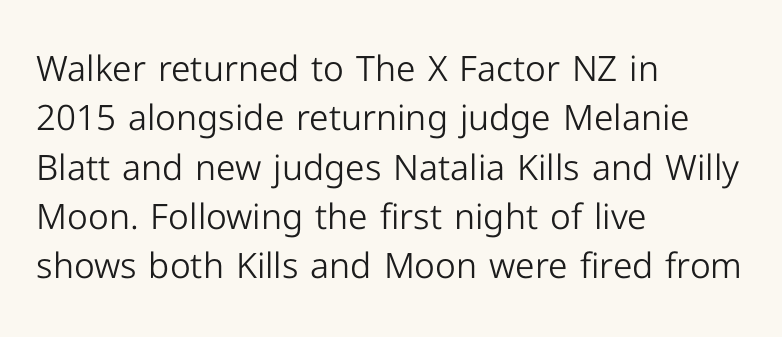
Q: Is the text bold? A: No.
Q: Is the text italic (slanted)? A: No, it is upright.
Q: Is the typeface a serif or a sans-serif typeface? A: Sans-serif.
Q: Is the text underlined? A: No.
Q: How is the paragraph aligned? A: Left-aligned.
Q: Is the spacing between letters normal or unusually wide? A: Normal.
Q: Is the spacing between lines tight, normal or loose? A: Normal.
Q: Width (condensed, normal, or wide)? A: Normal.
Q: Stroke contrast? A: Low.
Q: x-height? A: Medium.
Q: Monospaced? A: No.
